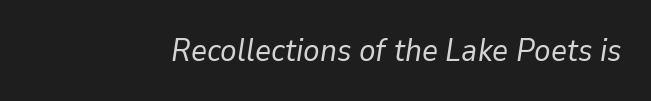
Nobody touched the tracking dial on this one. The letters are slanted; this is an italic face. Each row of text sits above clean, open space. The face looks like a standard text weight, possibly lighter. Each letter keeps its own natural width here, so spacing adapts to shape.
